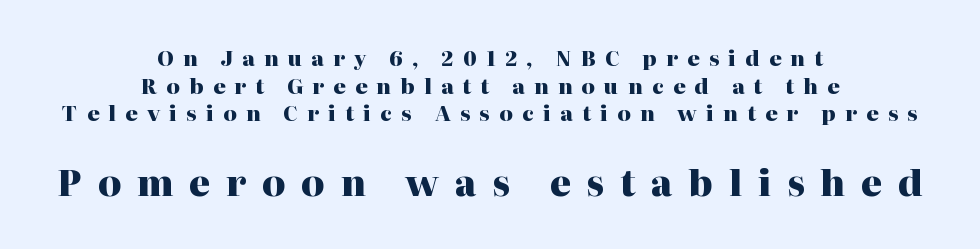
Q: Is the text bold? A: Yes.
Q: Is the text italic (slanted)? A: No, it is upright.
Q: Is the typeface a serif or a sans-serif typeface? A: Serif.
Q: Is the text underlined? A: No.
Q: How is the paragraph aligned? A: Centered.
Q: Is the spacing between letters normal or unusually wide? A: Unusually wide.
Q: Is the spacing between lines tight, normal or loose? A: Normal.
Q: Which block of text is set in a larger size, the first (top) or the second (bottom)? A: The second (bottom) one.
Q: Width (condensed, normal, or wide)? A: Normal.
Q: Stroke contrast? A: High.
Q: x-height? A: Medium.
Q: Monospaced? A: No.
